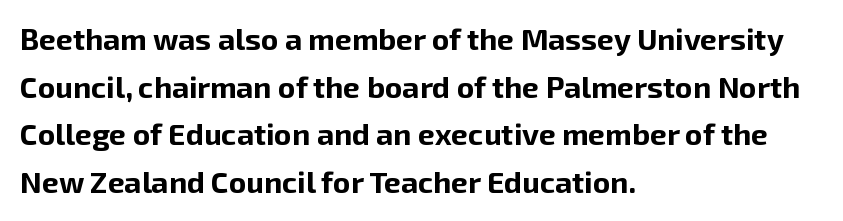
Q: Is the text bold? A: Yes.
Q: Is the text italic (slanted)? A: No, it is upright.
Q: Is the typeface a serif or a sans-serif typeface? A: Sans-serif.
Q: Is the text underlined? A: No.
Q: How is the paragraph aligned? A: Left-aligned.
Q: Is the spacing between letters normal or unusually wide? A: Normal.
Q: Is the spacing between lines tight, normal or loose? A: Normal.
Q: Width (condensed, normal, or wide)? A: Normal.
Q: Stroke contrast? A: Low.
Q: x-height? A: Medium.
Q: Monospaced? A: No.
